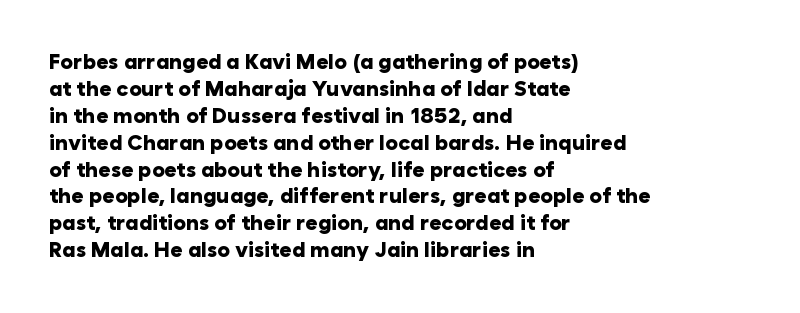
{"italic": "no", "bold": "yes", "underline": "no", "align": "left", "line_spacing": "normal", "line_spacing_ratio": 1.28, "letter_spacing": "normal", "letter_spacing_em": 0.0, "glyph_px": 21}
